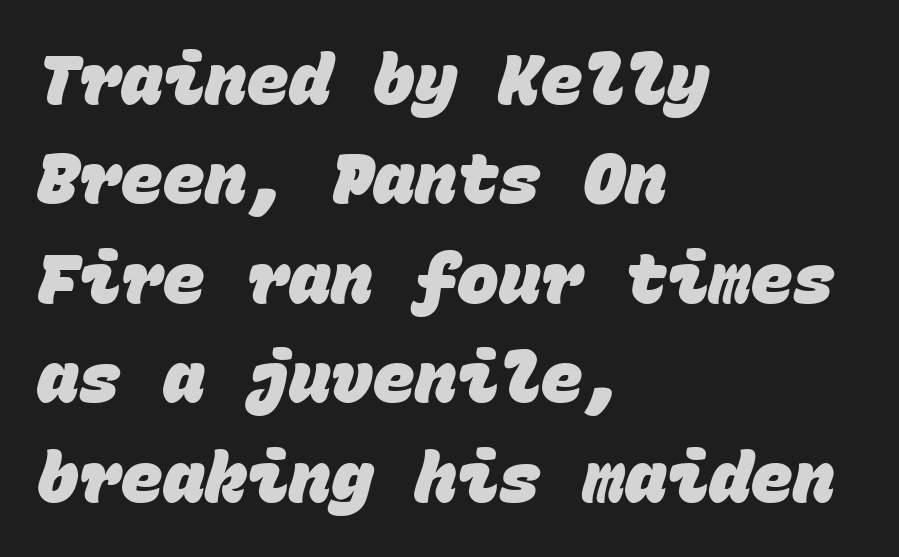
Does the weight exceed regular? Yes, all the way to bold. The horizontal fit of the characters is conventional and even. Typeset ragged right — the left edge is the straight one. This sample has the even, mechanical cadence of fixed-width lettering.
